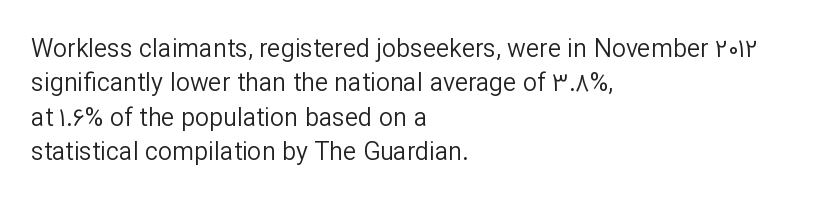
Q: Is the text bold? A: No.
Q: Is the text italic (slanted)? A: No, it is upright.
Q: Is the text underlined? A: No.
Q: How is the paragraph aligned? A: Left-aligned.
Q: Is the spacing between letters normal or unusually wide? A: Normal.
Q: Is the spacing between lines tight, normal or loose? A: Normal.
